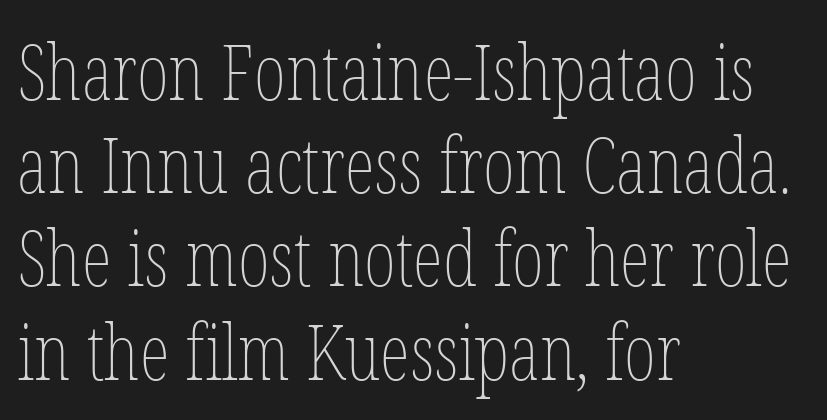
Q: Is the text bold? A: No.
Q: Is the text italic (slanted)? A: No, it is upright.
Q: Is the text underlined? A: No.
Q: How is the paragraph aligned? A: Left-aligned.
Q: Is the spacing between letters normal or unusually wide? A: Normal.
Q: Width (condensed, normal, or wide)? A: Condensed.
Q: Stroke contrast? A: Low.
Q: x-height? A: Medium.
Q: Monospaced? A: No.
